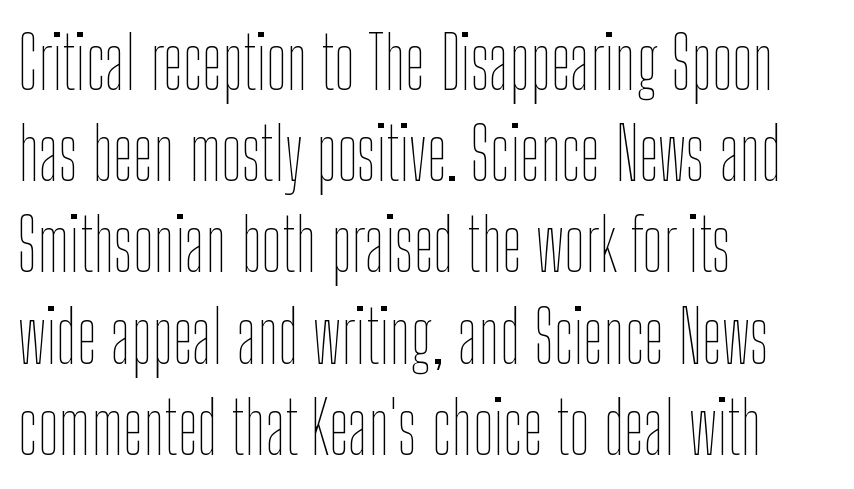
{"italic": "no", "bold": "no", "weight": "thin", "width": "condensed", "stroke_contrast": "low", "x_height": "medium", "monospaced": "no", "underline": "no", "align": "left", "line_spacing": "normal", "line_spacing_ratio": 1.25, "letter_spacing": "normal", "letter_spacing_em": 0.0, "glyph_px": 73}
